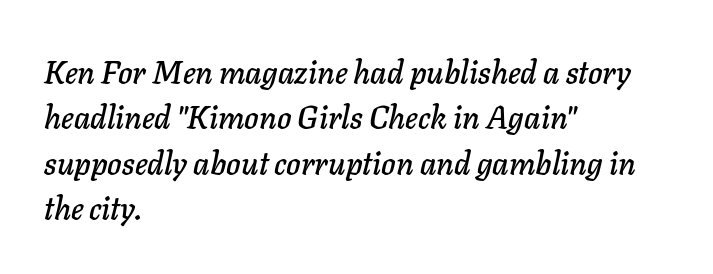
Q: Is the text italic (slanted)? A: Yes, it leans right by about 11 degrees.
Q: Is the text underlined? A: No.
Q: How is the paragraph aligned? A: Left-aligned.
Q: Is the spacing between letters normal or unusually wide? A: Normal.
Q: Is the spacing between lines tight, normal or loose? A: Normal.
Q: Width (condensed, normal, or wide)? A: Normal.
Q: Stroke contrast? A: Low.
Q: x-height? A: Medium.
Q: Monospaced? A: No.
